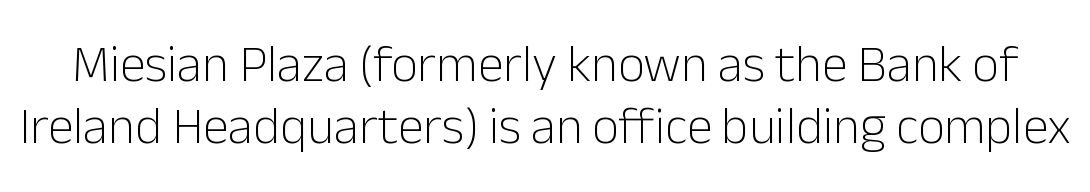
{"serif": "no", "italic": "no", "bold": "no", "weight": "light", "width": "normal", "stroke_contrast": "low", "x_height": "medium", "monospaced": "no", "underline": "no", "line_spacing_ratio": 1.19, "letter_spacing": "normal", "letter_spacing_em": 0.0, "glyph_px": 52}
